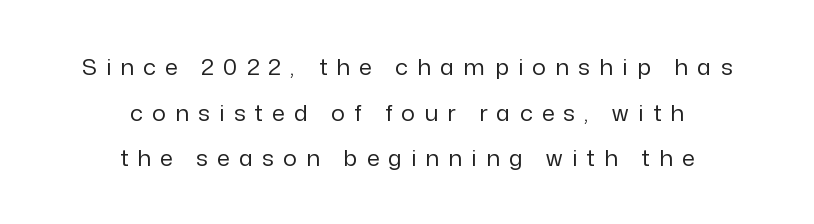
{"italic": "no", "bold": "no", "underline": "no", "align": "center", "line_spacing": "loose", "line_spacing_ratio": 1.98, "letter_spacing": "wide", "letter_spacing_em": 0.4, "glyph_px": 23}
